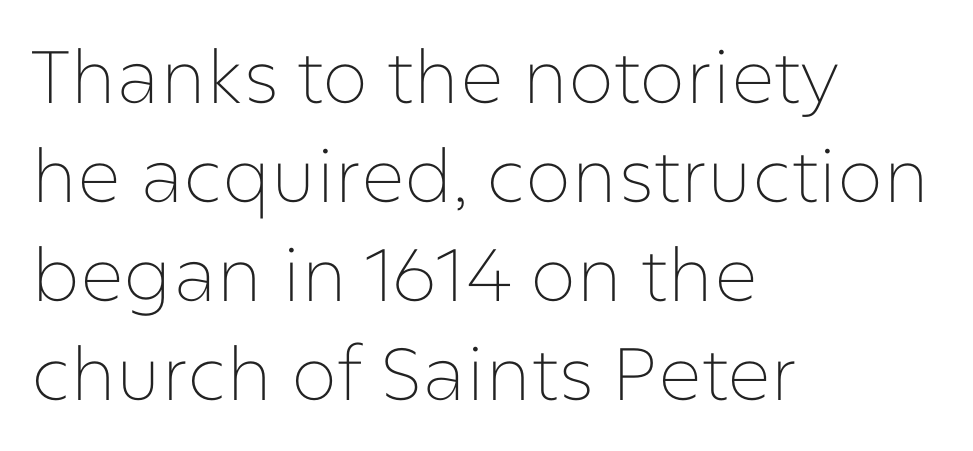
{"serif": "no", "italic": "no", "bold": "no", "weight": "thin", "width": "normal", "stroke_contrast": "low", "x_height": "medium", "monospaced": "no", "underline": "no", "align": "left", "line_spacing": "normal", "line_spacing_ratio": 1.34, "letter_spacing": "normal", "letter_spacing_em": 0.0, "glyph_px": 74}
